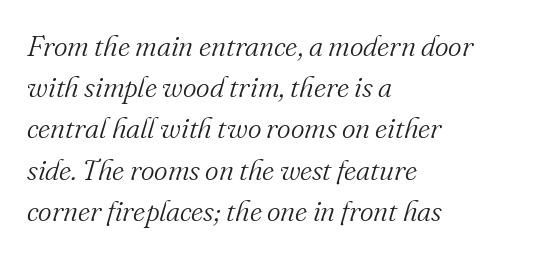
{"serif": "yes", "italic": "yes", "lean": "right", "slant_degrees": 16, "bold": "no", "weight": "light", "width": "normal", "stroke_contrast": "medium", "x_height": "small", "monospaced": "no", "underline": "no", "align": "left", "line_spacing": "normal", "line_spacing_ratio": 1.42, "letter_spacing": "normal", "letter_spacing_em": 0.0, "glyph_px": 29}
